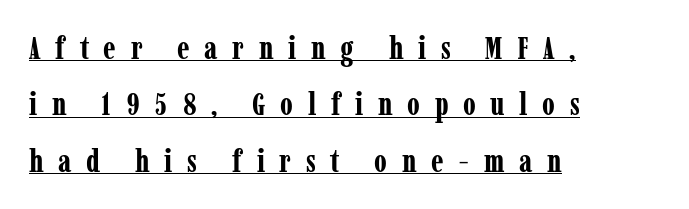
{"serif": "yes", "italic": "no", "bold": "yes", "weight": "bold", "width": "condensed", "stroke_contrast": "low", "x_height": "medium", "monospaced": "no", "underline": "yes", "align": "left", "line_spacing_ratio": 1.82, "letter_spacing": "wide", "letter_spacing_em": 0.47, "glyph_px": 31}
